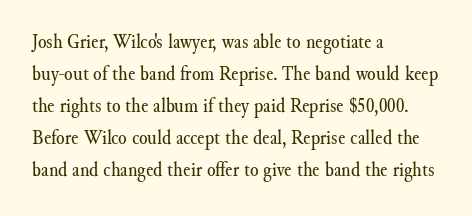
Weight: in the light-to-regular range. These lines keep a tight, regular rhythm from letter to letter. Any mark beneath the type? The region is blank. Left-aligned paragraph, ragged on the right. If you drew a line through each stem, it would be perfectly vertical. Honestly, the row spacing looks completely unremarkable.
